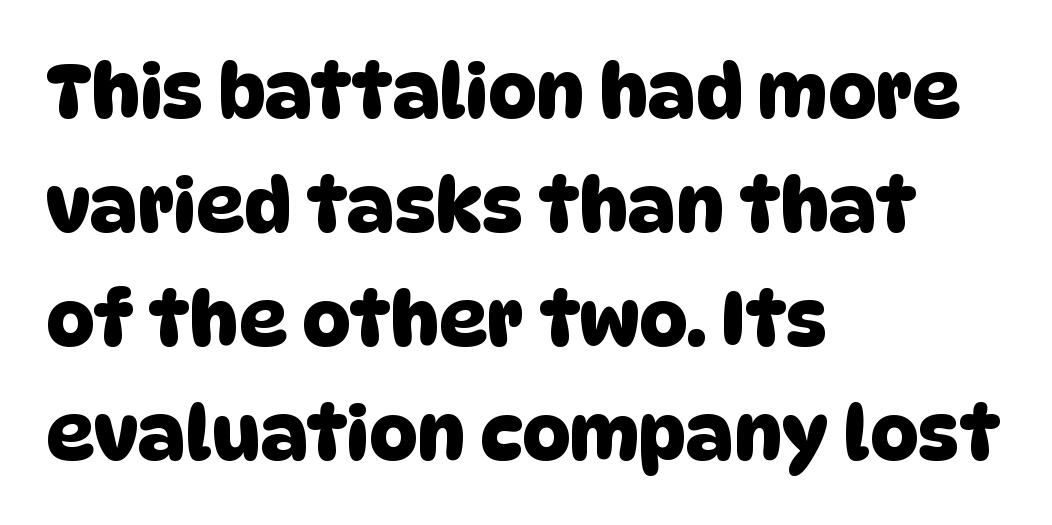
The image shows 75 px sans-serif type; set left-aligned, normal line spacing (1.52x), normal letter spacing, not underlined; low stroke contrast and a large x-height.
